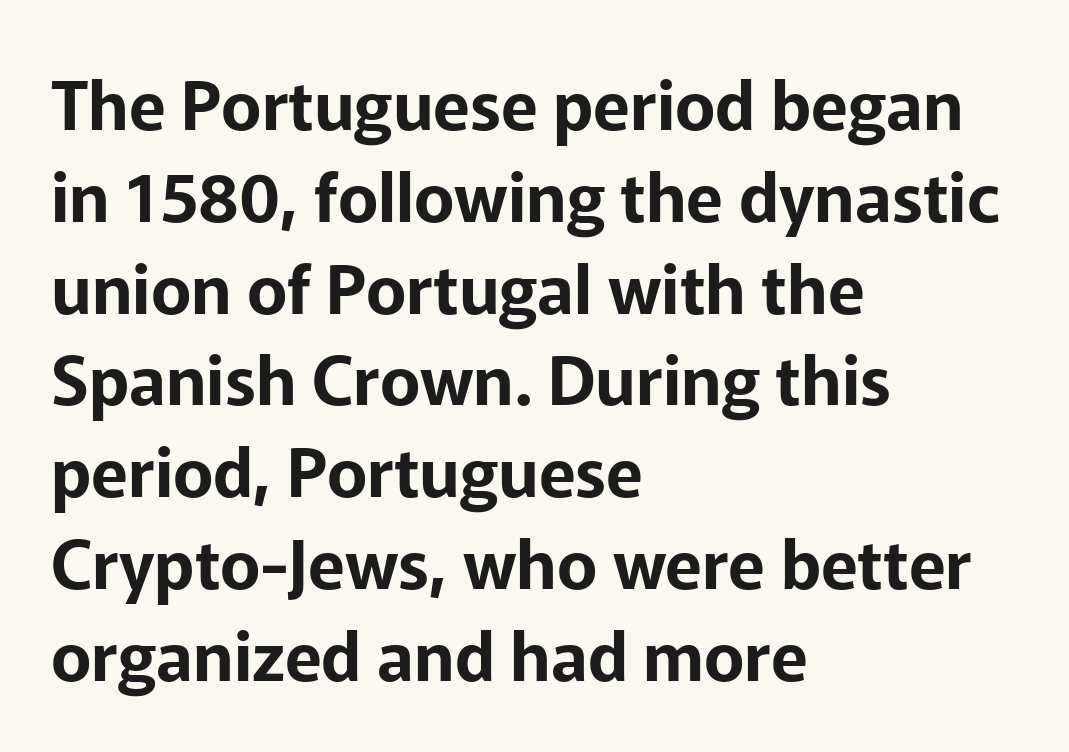
{"serif": "no", "italic": "no", "width": "normal", "stroke_contrast": "low", "x_height": "medium", "monospaced": "no", "underline": "no", "align": "left", "line_spacing": "normal", "line_spacing_ratio": 1.35, "letter_spacing": "normal", "letter_spacing_em": 0.0, "glyph_px": 68}
